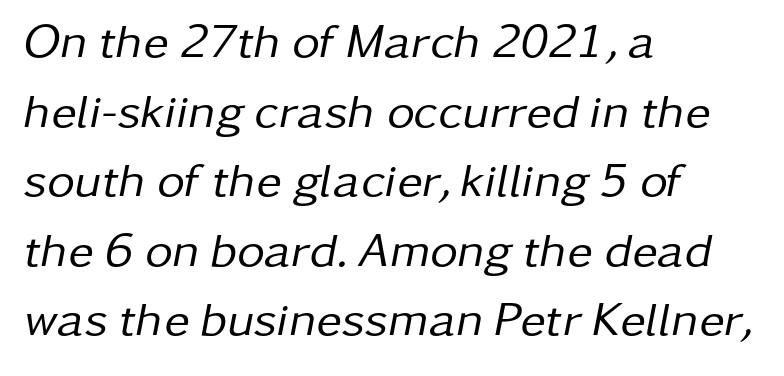
No extra tracking has been applied to these lines. The rendering uses natural spacing where letterforms have individual widths. Leading: standard. Where is the straight margin? On the left. No extra ink here — the face is not bold. The string is rendered with underlining switched off.
